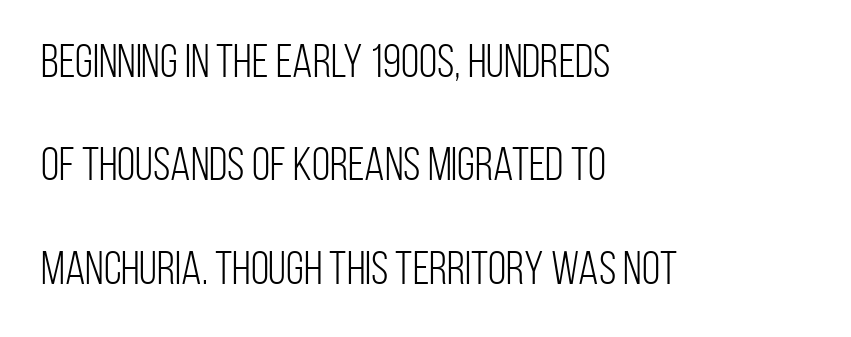
{"serif": "no", "italic": "no", "bold": "no", "weight": "light", "width": "condensed", "stroke_contrast": "low", "x_height": "large", "monospaced": "no", "underline": "no", "align": "left", "line_spacing": "loose", "line_spacing_ratio": 2.2, "letter_spacing": "normal", "letter_spacing_em": 0.0, "glyph_px": 47}
